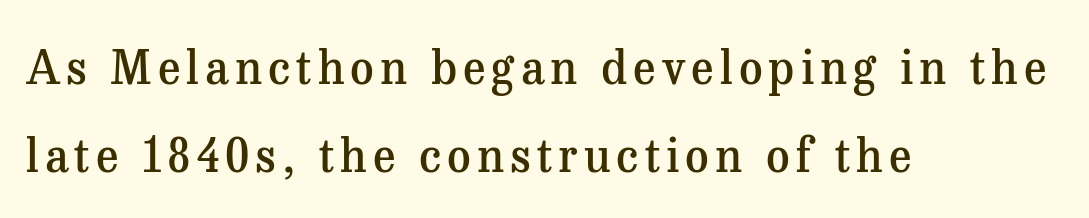
Q: Is the text bold? A: Semi-bold.
Q: Is the text italic (slanted)? A: No, it is upright.
Q: Is the typeface a serif or a sans-serif typeface? A: Serif.
Q: Is the text underlined? A: No.
Q: How is the paragraph aligned? A: Left-aligned.
Q: Is the spacing between lines tight, normal or loose? A: Loose.
Q: Width (condensed, normal, or wide)? A: Normal.
Q: Stroke contrast? A: Medium.
Q: x-height? A: Medium.
Q: Monospaced? A: No.
